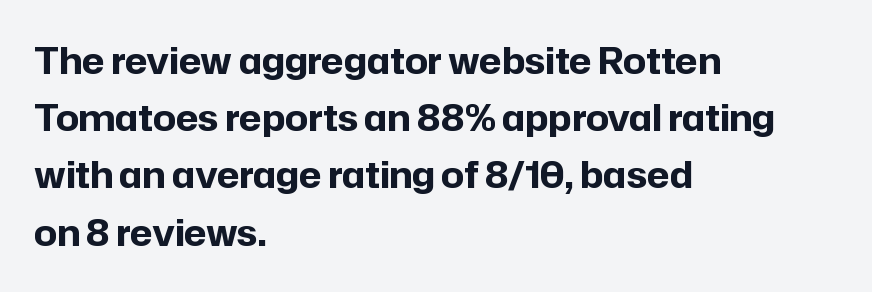
{"serif": "no", "italic": "no", "bold": "yes", "weight": "bold", "width": "normal", "stroke_contrast": "low", "x_height": "medium", "monospaced": "no", "underline": "no", "align": "left", "line_spacing": "normal", "line_spacing_ratio": 1.59, "letter_spacing": "normal", "letter_spacing_em": 0.0, "glyph_px": 36}
